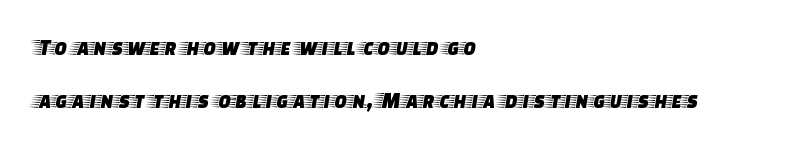
The image shows 23 px text type; set left-aligned, loose line spacing (2.29x), normal letter spacing, not underlined.
